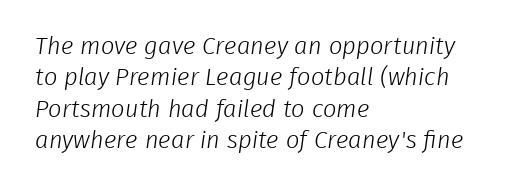
The space between consecutive lines is moderate. Letters have the restrained weight of plain body copy at most. Caption: multi-line text, flush left, ragged right. You could call the tracking neutral — neither tight nor loose. The space directly below the letters is spotless.
